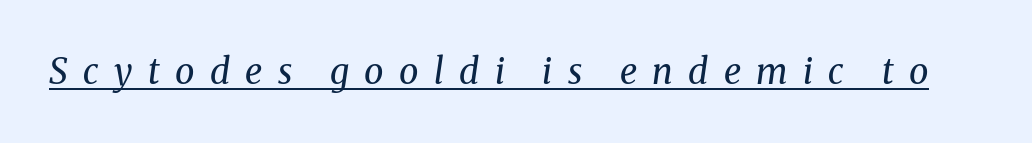
{"serif": "yes", "italic": "yes", "lean": "right", "slant_degrees": 8, "bold": "no", "weight": "regular", "width": "normal", "stroke_contrast": "medium", "x_height": "medium", "monospaced": "no", "underline": "yes", "letter_spacing": "wide", "letter_spacing_em": 0.44, "glyph_px": 35}
